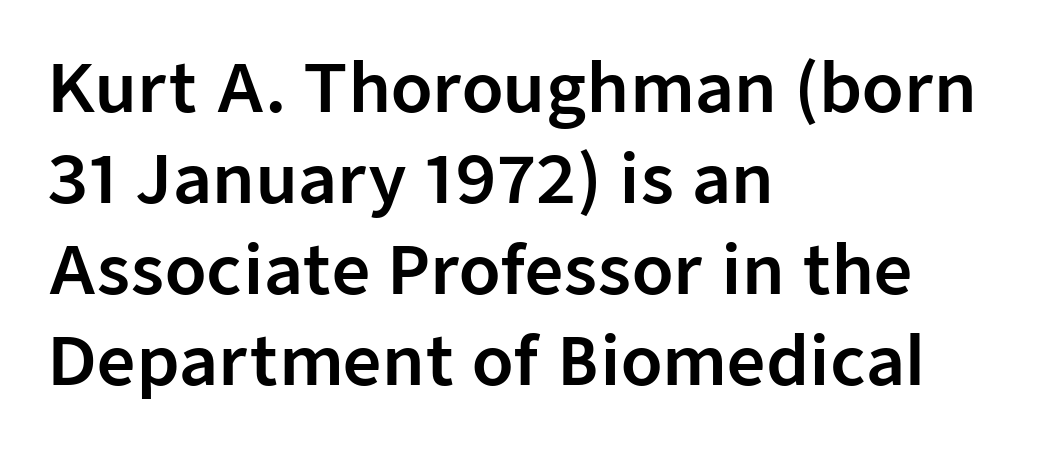
The image shows 67 px sans-serif type, upright; set left-aligned, normal line spacing (1.36x), normal letter spacing, not underlined; low stroke contrast and a medium x-height.
